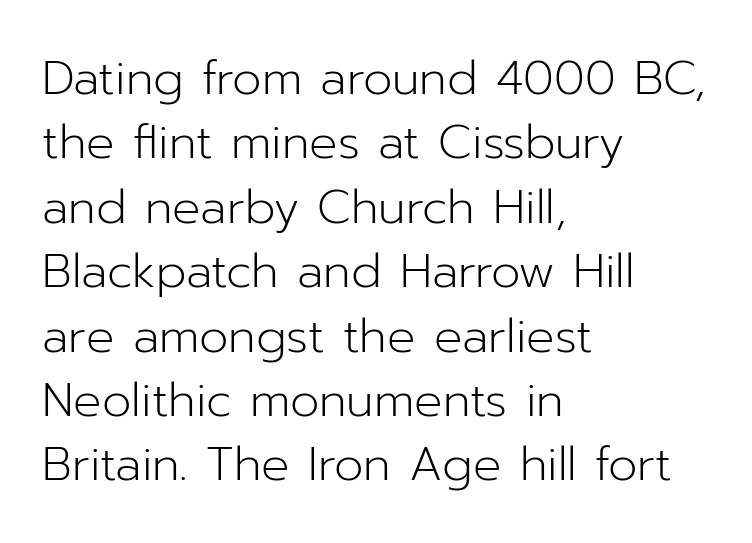
{"serif": "no", "italic": "no", "bold": "no", "weight": "light", "width": "normal", "stroke_contrast": "low", "x_height": "medium", "monospaced": "no", "underline": "no", "align": "left", "line_spacing": "normal", "line_spacing_ratio": 1.37, "letter_spacing": "normal", "letter_spacing_em": 0.0, "glyph_px": 47}
